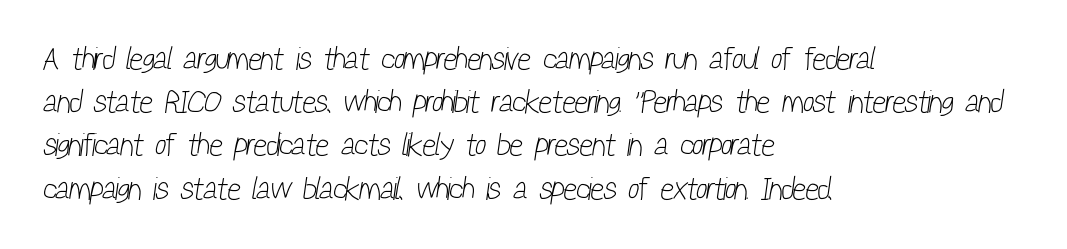
The image shows 32 px light, condensed sans-serif type; set left-aligned, normal line spacing (1.35x), normal letter spacing, not underlined; low stroke contrast and a medium x-height.
